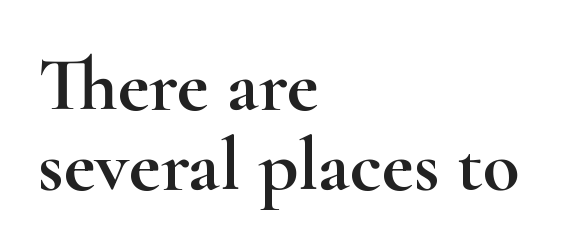
{"serif": "yes", "italic": "no", "width": "wide", "stroke_contrast": "high", "x_height": "small", "monospaced": "no", "underline": "no", "align": "left", "line_spacing": "tight", "line_spacing_ratio": 1.05, "letter_spacing": "normal", "letter_spacing_em": 0.0, "glyph_px": 76}
